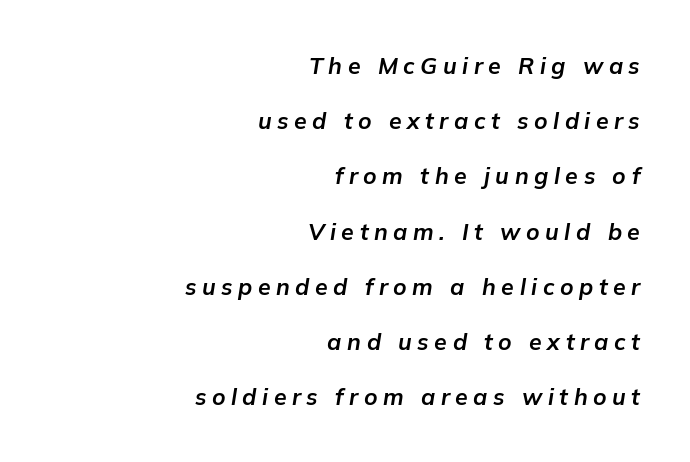
Q: Is the text bold? A: Yes.
Q: Is the text italic (slanted)? A: Yes, it leans right by about 9 degrees.
Q: Is the text underlined? A: No.
Q: How is the paragraph aligned? A: Right-aligned.
Q: Is the spacing between letters normal or unusually wide? A: Unusually wide.
Q: Is the spacing between lines tight, normal or loose? A: Loose.
